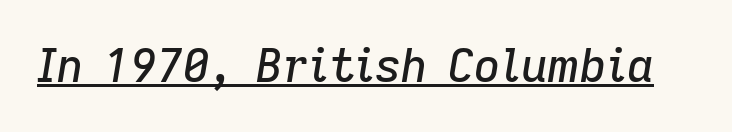
Q: Is the text italic (slanted)? A: Yes, it leans right by about 9 degrees.
Q: Is the text underlined? A: Yes.
Q: Is the spacing between letters normal or unusually wide? A: Normal.
Q: Width (condensed, normal, or wide)? A: Normal.
Q: Stroke contrast? A: Low.
Q: x-height? A: Medium.
Q: Monospaced? A: No.
